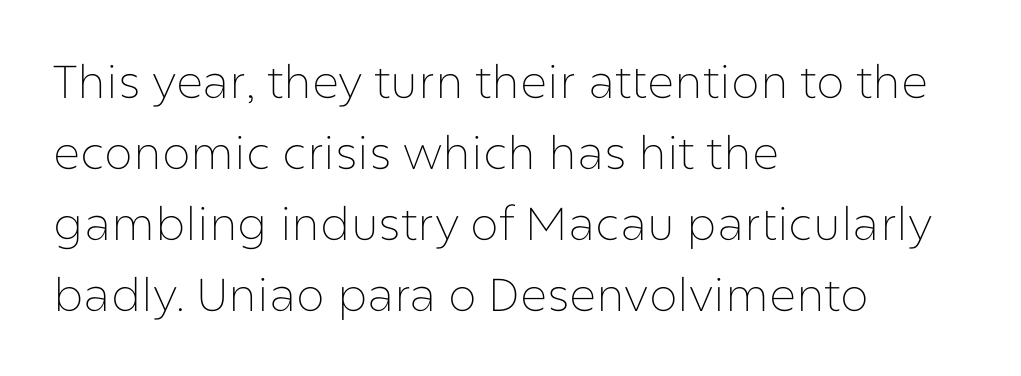
{"serif": "no", "italic": "no", "bold": "no", "weight": "thin", "width": "normal", "stroke_contrast": "low", "x_height": "medium", "monospaced": "no", "underline": "no", "align": "left", "line_spacing": "normal", "line_spacing_ratio": 1.54, "letter_spacing": "normal", "letter_spacing_em": 0.0, "glyph_px": 46}
